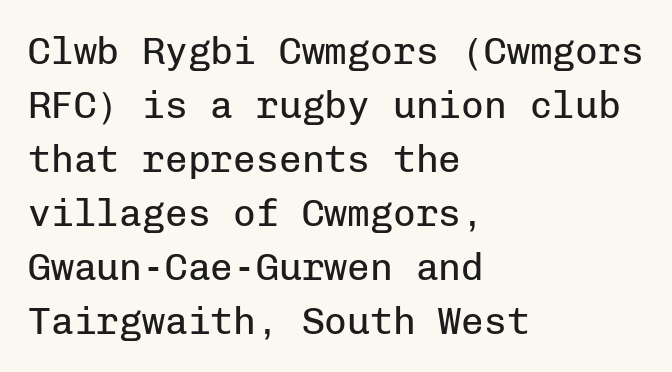
{"serif": "no", "italic": "no", "bold": "no", "weight": "regular", "width": "normal", "stroke_contrast": "low", "x_height": "medium", "monospaced": "yes", "underline": "no", "align": "left", "line_spacing": "normal", "line_spacing_ratio": 1.42, "letter_spacing": "normal", "letter_spacing_em": 0.0, "glyph_px": 38}
